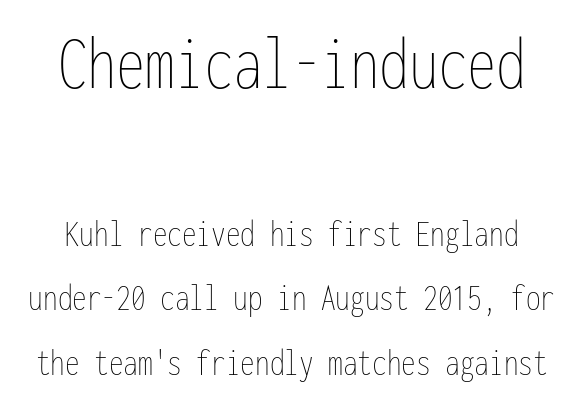
Looks like terminal output: every glyph gets an equal slot. Caption: face not bold, strokes unweighted. One glance says typical: line gaps are just what's usual. If you drew a line through each stem, it would be perfectly vertical. The letterforms sit shoulder to shoulder at normal distance. Note: larger setting up top, smaller setting below.
